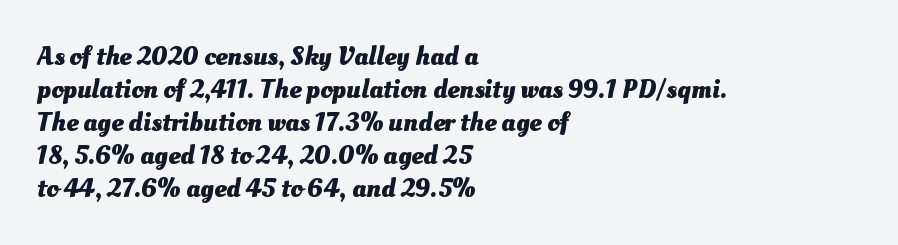
{"bold": "yes", "underline": "no", "align": "left", "line_spacing_ratio": 1.22, "letter_spacing": "normal", "letter_spacing_em": 0.0, "glyph_px": 27}
